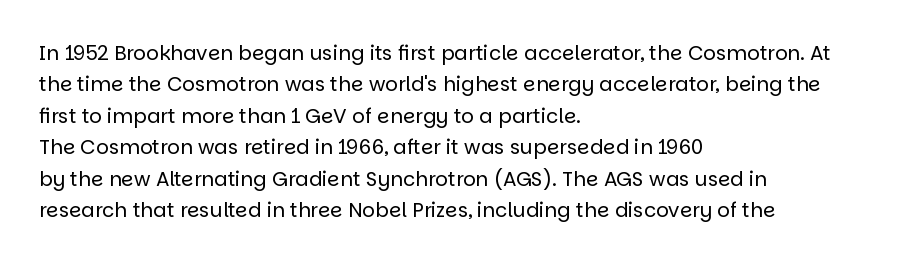
Q: Is the text bold? A: No.
Q: Is the text italic (slanted)? A: No, it is upright.
Q: Is the text underlined? A: No.
Q: How is the paragraph aligned? A: Left-aligned.
Q: Is the spacing between letters normal or unusually wide? A: Normal.
Q: Is the spacing between lines tight, normal or loose? A: Normal.
